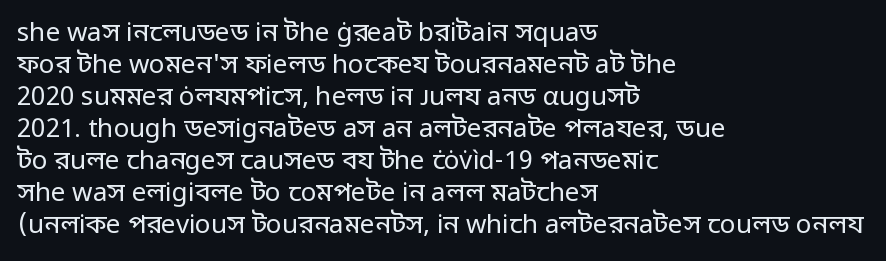
The image shows 26 px text type, upright; set left-aligned, line spacing 1.23x, normal letter spacing, not underlined.
